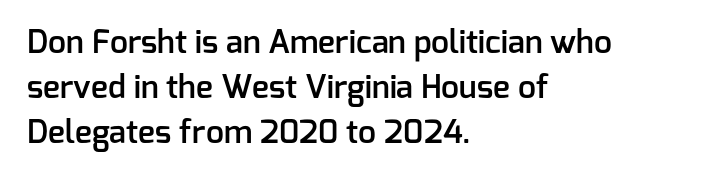
{"serif": "no", "italic": "no", "bold": "semi", "weight": "semibold", "width": "normal", "stroke_contrast": "low", "x_height": "medium", "monospaced": "no", "underline": "no", "align": "left", "line_spacing": "normal", "line_spacing_ratio": 1.41, "letter_spacing": "normal", "letter_spacing_em": 0.0, "glyph_px": 32}
